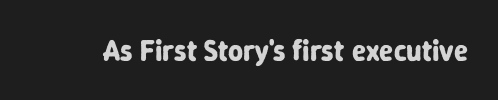
{"serif": "no", "italic": "no", "bold": "yes", "weight": "bold", "width": "normal", "stroke_contrast": "low", "x_height": "medium", "monospaced": "no", "underline": "no", "letter_spacing": "normal", "letter_spacing_em": 0.0, "glyph_px": 29}
